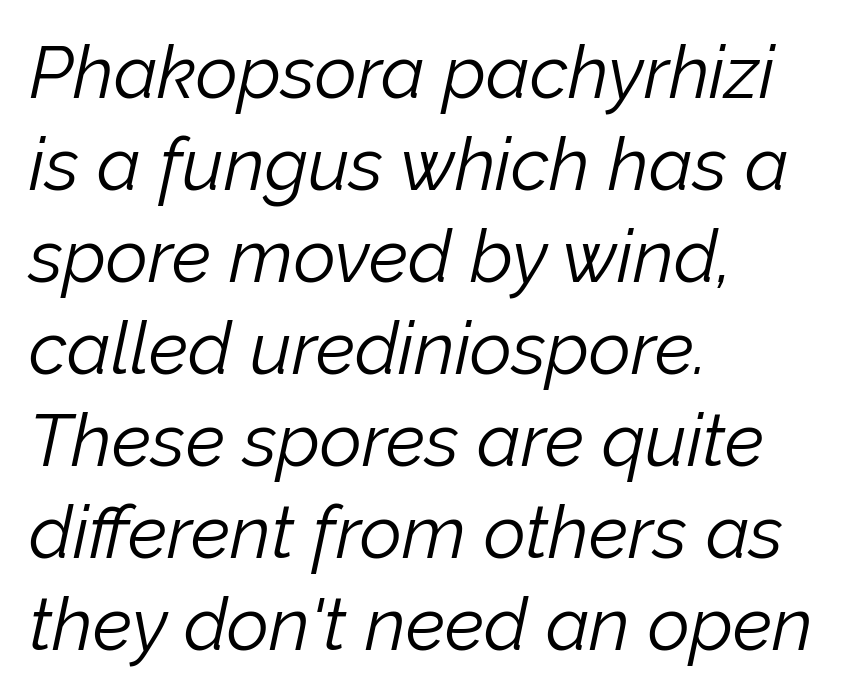
{"italic": "yes", "lean": "right", "slant_degrees": 12, "bold": "no", "weight": "light", "width": "normal", "stroke_contrast": "low", "x_height": "medium", "monospaced": "no", "underline": "no", "align": "left", "line_spacing": "normal", "line_spacing_ratio": 1.26, "letter_spacing": "normal", "letter_spacing_em": 0.0, "glyph_px": 73}
